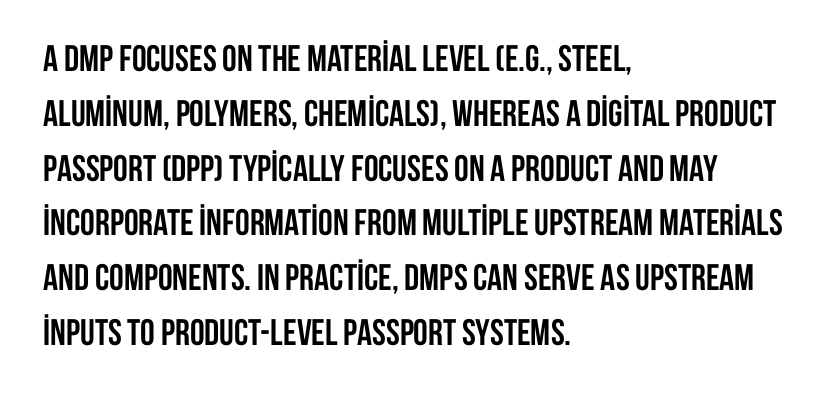
The image shows 37 px semibold, condensed sans-serif type, upright; set left-aligned, normal line spacing (1.48x), normal letter spacing, not underlined; low stroke contrast and a large x-height.
